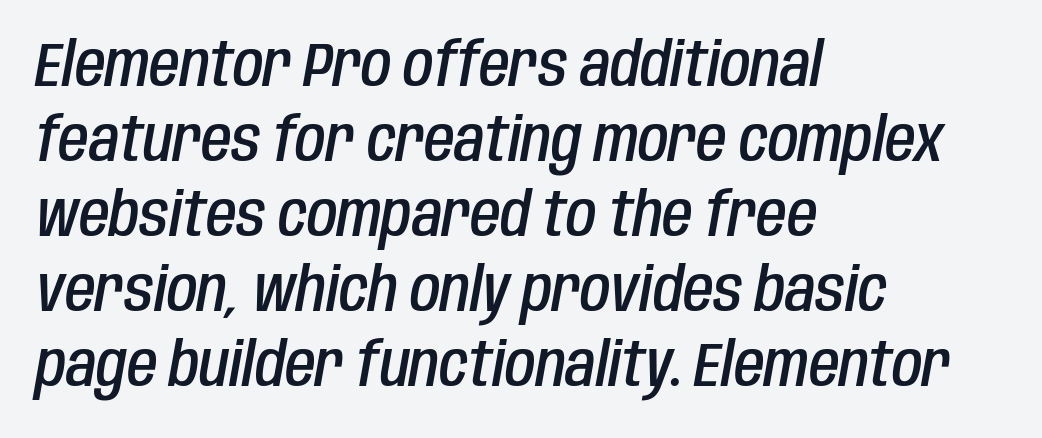
Q: Is the text bold? A: Semi-bold.
Q: Is the text italic (slanted)? A: Yes, it leans right by about 10 degrees.
Q: Is the text underlined? A: No.
Q: How is the paragraph aligned? A: Left-aligned.
Q: Is the spacing between letters normal or unusually wide? A: Normal.
Q: Width (condensed, normal, or wide)? A: Condensed.
Q: Stroke contrast? A: Low.
Q: x-height? A: Large.
Q: Monospaced? A: No.
